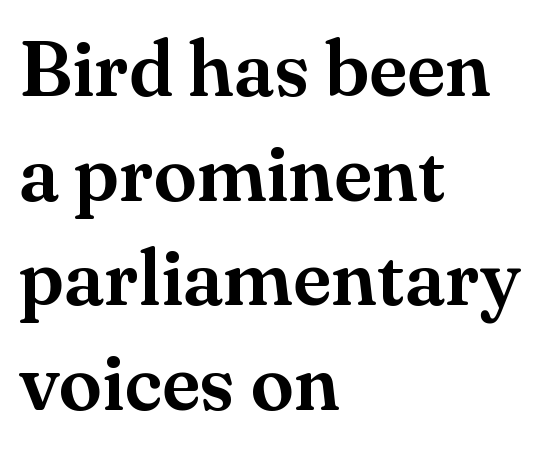
{"serif": "yes", "italic": "no", "width": "normal", "stroke_contrast": "medium", "x_height": "small", "monospaced": "no", "underline": "no", "align": "left", "line_spacing": "normal", "line_spacing_ratio": 1.34, "letter_spacing": "normal", "letter_spacing_em": 0.0, "glyph_px": 78}
